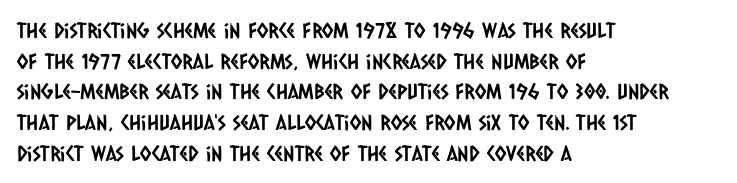
The image shows 21 px text type; set left-aligned, normal line spacing (1.46x), normal letter spacing, not underlined.
